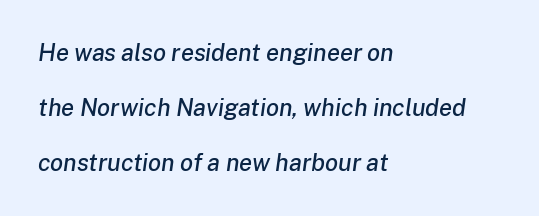
{"italic": "yes", "lean": "right", "slant_degrees": 8, "underline": "no", "align": "left", "line_spacing": "loose", "line_spacing_ratio": 2.3, "letter_spacing": "normal", "letter_spacing_em": 0.0, "glyph_px": 24}
